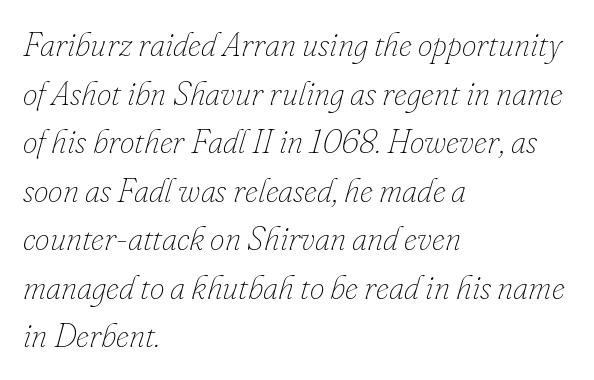
The image shows 33 px thin type, italic (leaning right); set left-aligned, normal line spacing (1.47x), normal letter spacing, not underlined; low stroke contrast and a small x-height.
